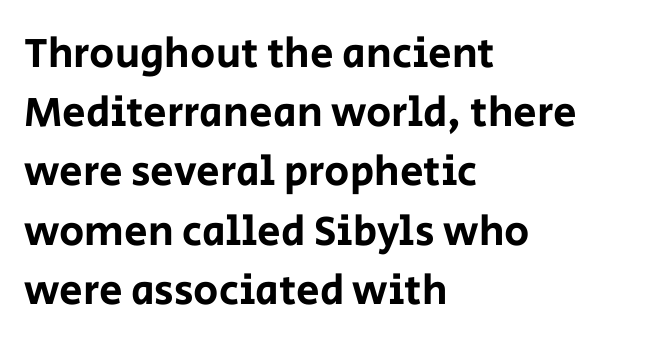
Q: Is the text italic (slanted)? A: No, it is upright.
Q: Is the typeface a serif or a sans-serif typeface? A: Sans-serif.
Q: Is the text underlined? A: No.
Q: How is the paragraph aligned? A: Left-aligned.
Q: Is the spacing between letters normal or unusually wide? A: Normal.
Q: Is the spacing between lines tight, normal or loose? A: Normal.
Q: Width (condensed, normal, or wide)? A: Normal.
Q: Stroke contrast? A: Low.
Q: x-height? A: Large.
Q: Monospaced? A: No.
